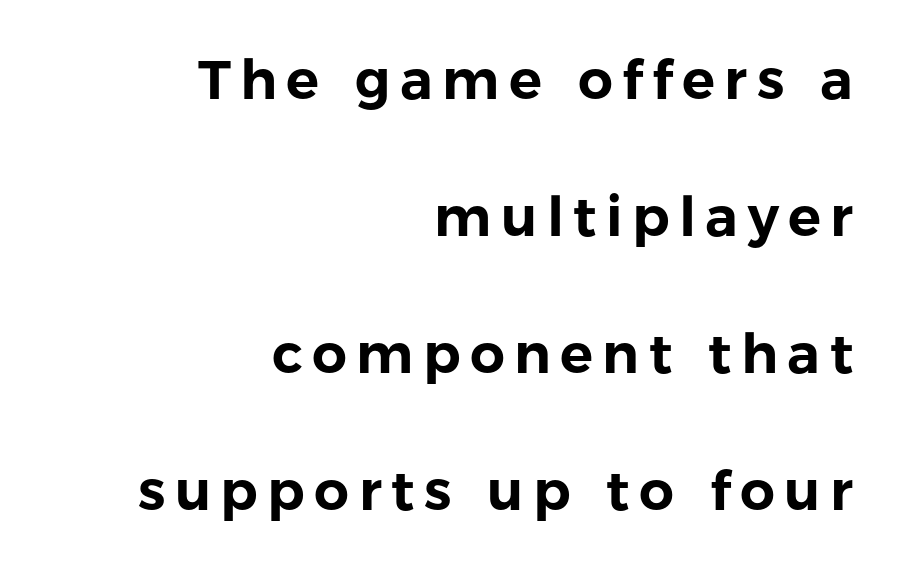
The image shows 55 px sans-serif type, upright; set right-aligned, loose line spacing (2.49x), not underlined; low stroke contrast and a medium x-height.
